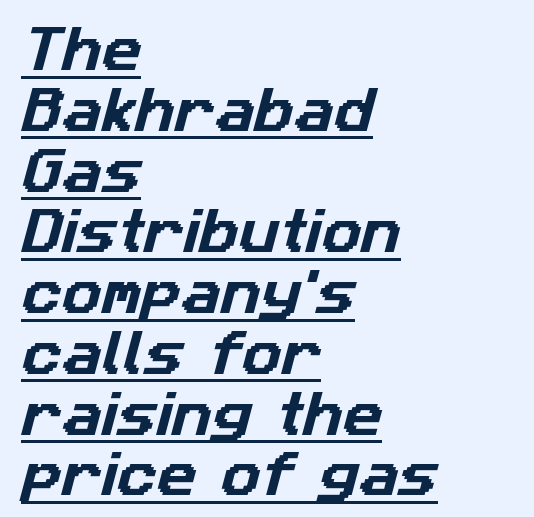
Q: Is the typeface a serif or a sans-serif typeface? A: Sans-serif.
Q: Is the text underlined? A: Yes.
Q: How is the paragraph aligned? A: Left-aligned.
Q: Is the spacing between letters normal or unusually wide? A: Normal.
Q: Width (condensed, normal, or wide)? A: Normal.
Q: Stroke contrast? A: Low.
Q: x-height? A: Medium.
Q: Monospaced? A: No.
